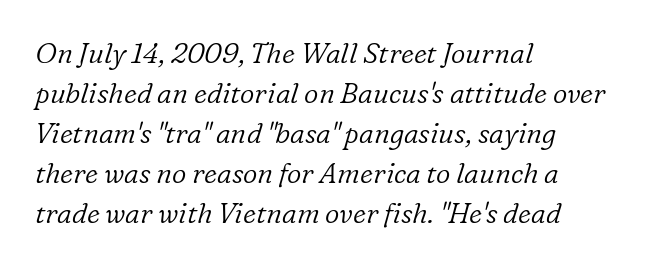
The letters sit at their default tracking, neither squeezed nor spread. Alignment: flush left. The typeface chosen for these lines features serifs. Summary of weight: not heavy and not bold. Think of a printed novel: that variable character pitch is what you see here. Unmarked baselines from the first word to the last.
